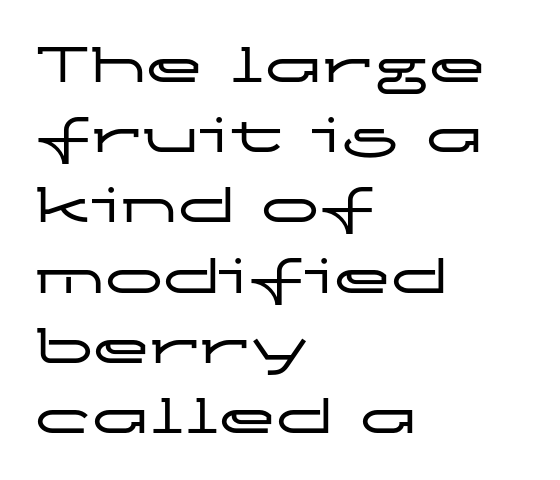
Q: Is the text italic (slanted)? A: No, it is upright.
Q: Is the typeface a serif or a sans-serif typeface? A: Sans-serif.
Q: Is the text underlined? A: No.
Q: How is the paragraph aligned? A: Left-aligned.
Q: Is the spacing between letters normal or unusually wide? A: Normal.
Q: Width (condensed, normal, or wide)? A: Wide.
Q: Stroke contrast? A: Low.
Q: x-height? A: Medium.
Q: Monospaced? A: No.
